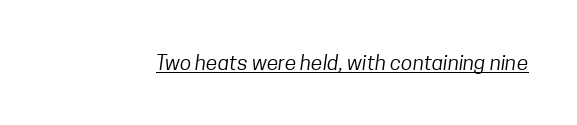
Q: Is the text bold? A: No.
Q: Is the text underlined? A: Yes.
Q: Is the spacing between letters normal or unusually wide? A: Normal.
